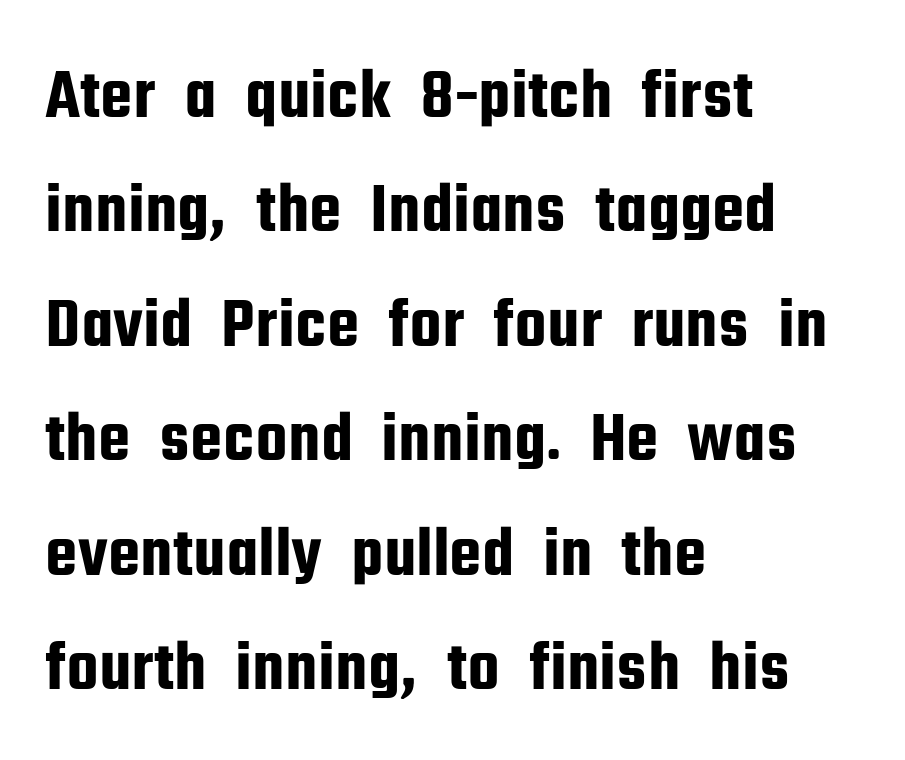
{"serif": "no", "italic": "no", "width": "condensed", "stroke_contrast": "low", "x_height": "medium", "monospaced": "no", "underline": "no", "align": "left", "line_spacing": "normal", "line_spacing_ratio": 1.59, "letter_spacing": "normal", "letter_spacing_em": 0.0, "glyph_px": 72}
